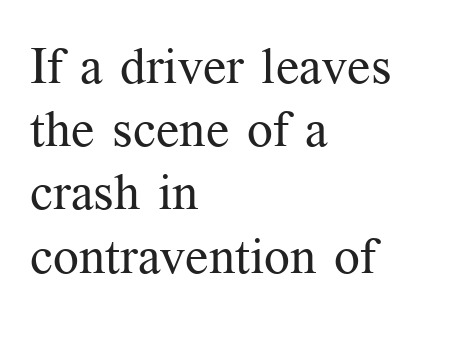
Q: Is the text bold? A: No.
Q: Is the text italic (slanted)? A: No, it is upright.
Q: Is the typeface a serif or a sans-serif typeface? A: Serif.
Q: Is the text underlined? A: No.
Q: How is the paragraph aligned? A: Left-aligned.
Q: Is the spacing between letters normal or unusually wide? A: Normal.
Q: Width (condensed, normal, or wide)? A: Normal.
Q: Stroke contrast? A: Medium.
Q: x-height? A: Medium.
Q: Monospaced? A: No.
